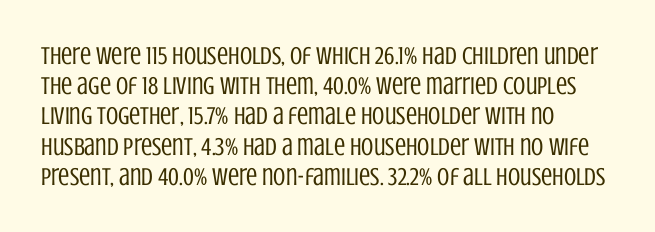
Q: Is the text bold? A: No.
Q: Is the text italic (slanted)? A: No, it is upright.
Q: Is the text underlined? A: No.
Q: How is the paragraph aligned? A: Left-aligned.
Q: Is the spacing between letters normal or unusually wide? A: Normal.
